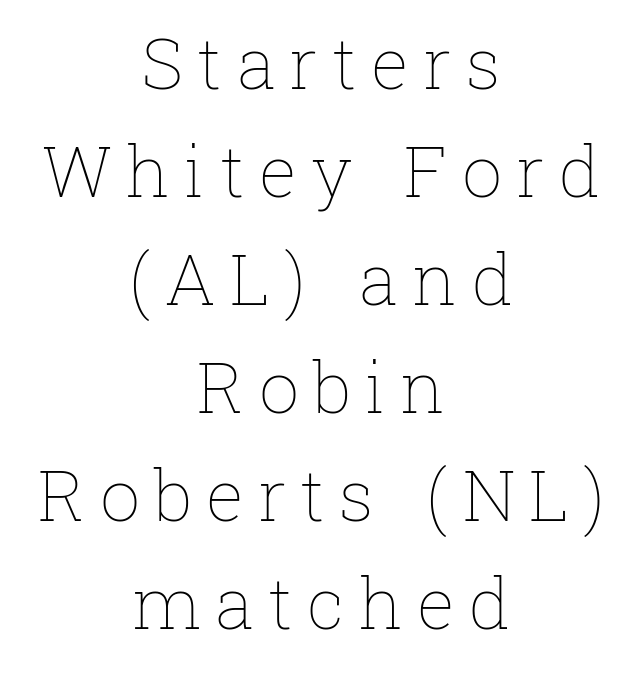
The image shows 71 px thin type, upright; set centered, normal line spacing (1.52x), unusually wide letter spacing (+0.2 em), not underlined; low stroke contrast and a medium x-height.
